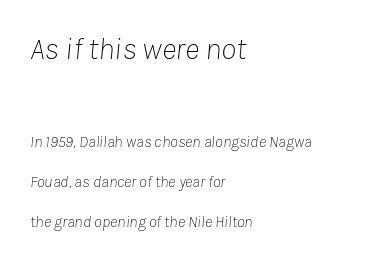
The image shows 31 px thin type, italic (leaning right); set left-aligned, loose line spacing (2.49x), normal letter spacing, not underlined; the first (top) block is 1.94x larger; low stroke contrast and a medium x-height.
